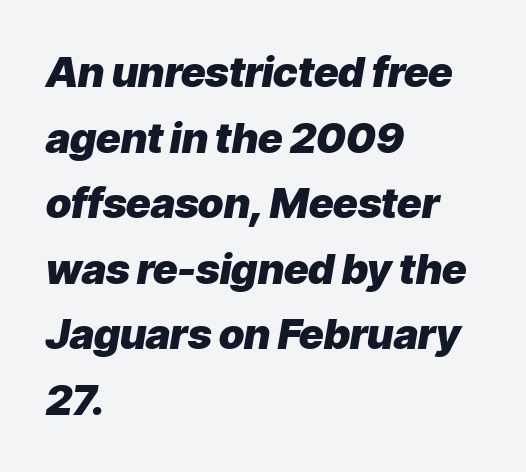
Nobody touched the tracking dial on this one. The passage shown stacks its lines at a standard gap. A clean baseline with only descenders dipping below it. Each letter keeps its own natural width here, so spacing adapts to shape. The specimen reads as italic at a glance.
